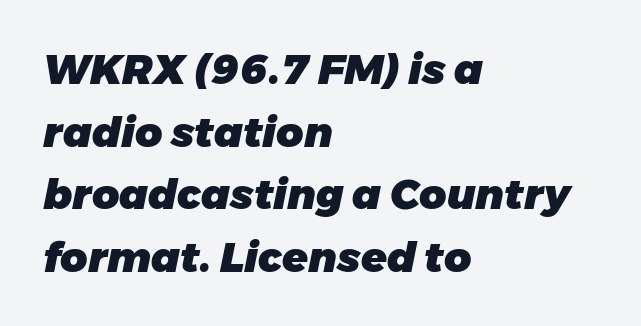
Q: Is the text bold? A: Yes.
Q: Is the text italic (slanted)? A: Yes, it leans right by about 11 degrees.
Q: Is the text underlined? A: No.
Q: How is the paragraph aligned? A: Left-aligned.
Q: Is the spacing between letters normal or unusually wide? A: Normal.
Q: Is the spacing between lines tight, normal or loose? A: Normal.
Q: Width (condensed, normal, or wide)? A: Normal.
Q: Stroke contrast? A: Low.
Q: x-height? A: Medium.
Q: Monospaced? A: No.
